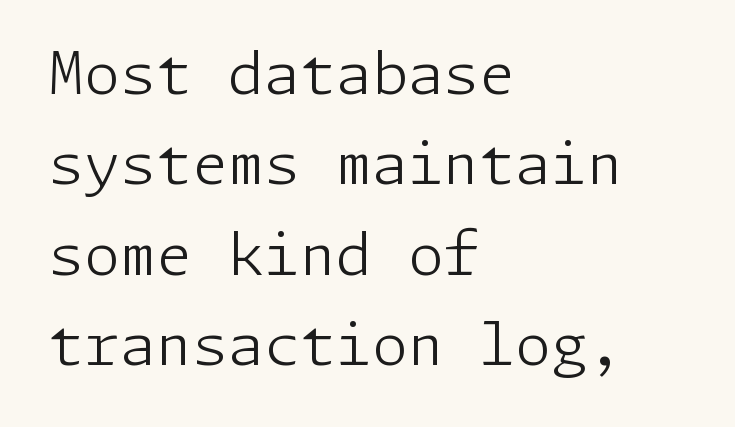
Weight: regular or lighter. It's the straight-up-and-down kind of type. Leading matches the norm, producing a regular column. A sans-serif font was chosen for this passage. No extra tracking has been applied to these lines.
